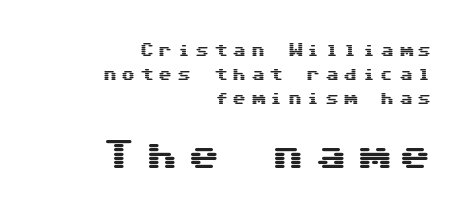
Q: Is the text italic (slanted)? A: No, it is upright.
Q: Is the typeface a serif or a sans-serif typeface? A: Sans-serif.
Q: Is the text underlined? A: No.
Q: How is the paragraph aligned? A: Right-aligned.
Q: Is the spacing between letters normal or unusually wide? A: Unusually wide.
Q: Is the spacing between lines tight, normal or loose? A: Normal.
Q: Which block of text is set in a larger size, the first (top) or the second (bottom)? A: The second (bottom) one.
Q: Width (condensed, normal, or wide)? A: Wide.
Q: Stroke contrast? A: Medium.
Q: x-height? A: Medium.
Q: Monospaced? A: Yes.
